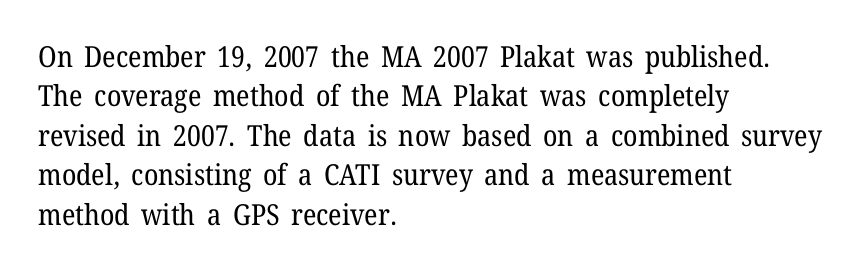
{"serif": "yes", "italic": "no", "bold": "no", "weight": "regular", "width": "normal", "stroke_contrast": "low", "x_height": "medium", "monospaced": "no", "underline": "no", "align": "left", "line_spacing": "normal", "line_spacing_ratio": 1.36, "letter_spacing": "normal", "letter_spacing_em": 0.0, "glyph_px": 29}
